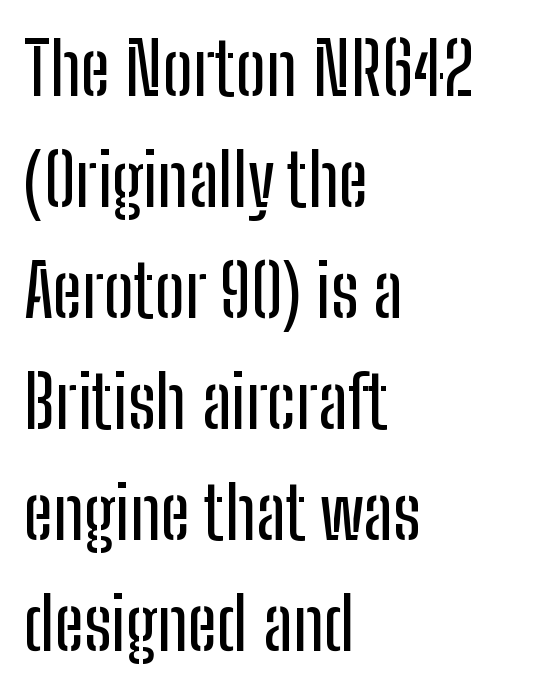
{"serif": "no", "italic": "no", "width": "condensed", "stroke_contrast": "low", "x_height": "medium", "monospaced": "no", "underline": "no", "align": "left", "line_spacing": "normal", "line_spacing_ratio": 1.52, "letter_spacing": "normal", "letter_spacing_em": 0.0, "glyph_px": 73}
